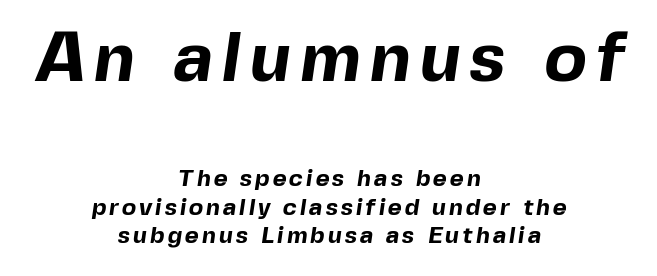
The image shows 71 px bold sans-serif type; set centered, line spacing 1.19x, not underlined; the first (top) block is 2.96x larger; a medium x-height.
